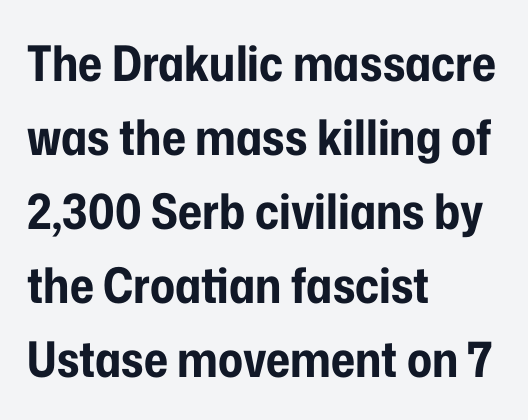
Successive baselines arrive at the customary interval. Proportional: the letters do not fall into vertical columns. Type without underlining. Alignment: flush left.
